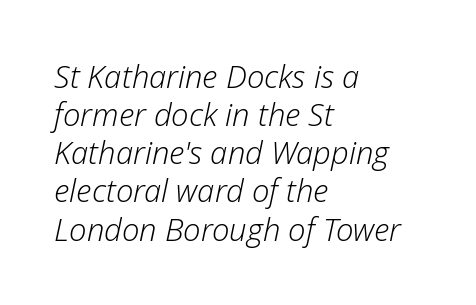
{"italic": "yes", "lean": "right", "slant_degrees": 12, "bold": "no", "weight": "light", "width": "normal", "stroke_contrast": "low", "x_height": "medium", "monospaced": "no", "underline": "no", "align": "left", "line_spacing_ratio": 1.23, "letter_spacing": "normal", "letter_spacing_em": 0.0, "glyph_px": 31}
